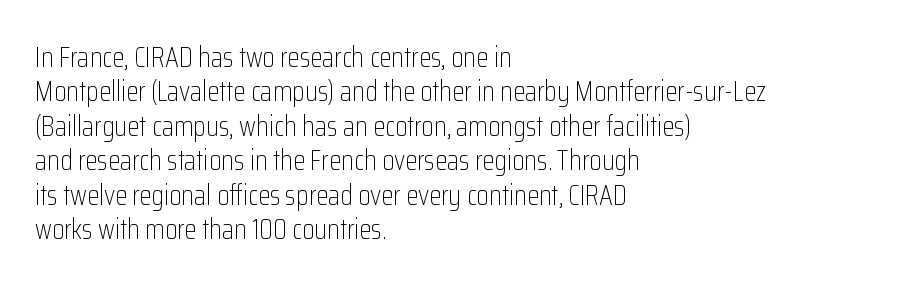
{"serif": "no", "italic": "no", "bold": "no", "weight": "light", "width": "condensed", "stroke_contrast": "low", "x_height": "medium", "monospaced": "no", "underline": "no", "align": "left", "line_spacing_ratio": 1.23, "letter_spacing": "normal", "letter_spacing_em": 0.0, "glyph_px": 28}
